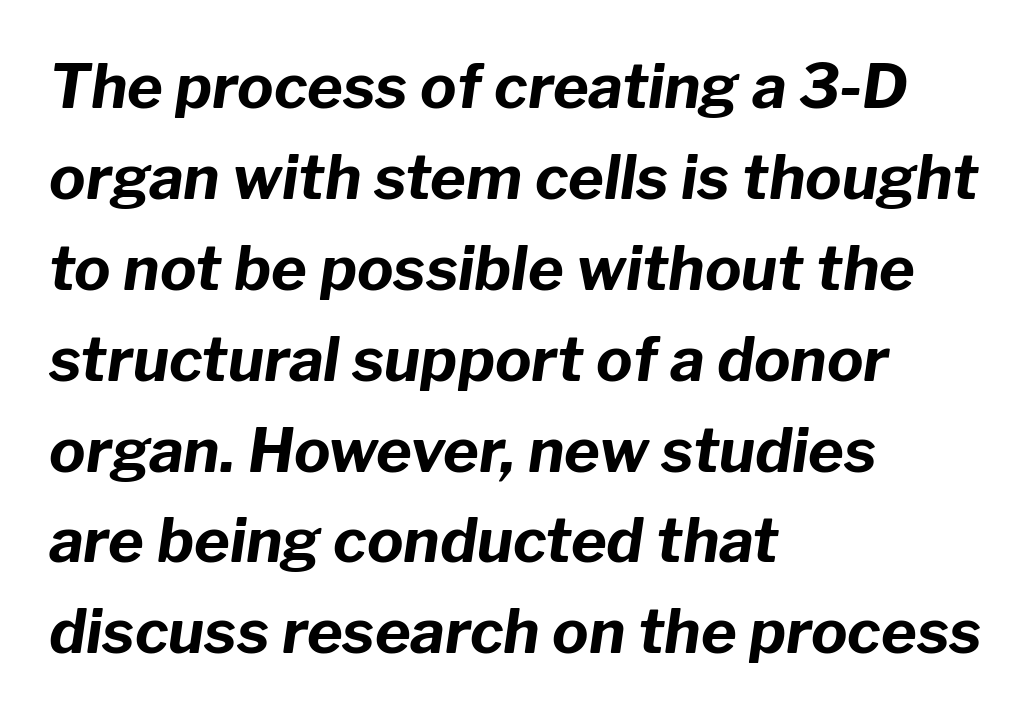
The rag falls on the right side of this text block. The specimen reads as italic at a glance. Leading matches the norm, producing a regular column. Honestly, the letter spacing is just normal — you wouldn't notice it.
